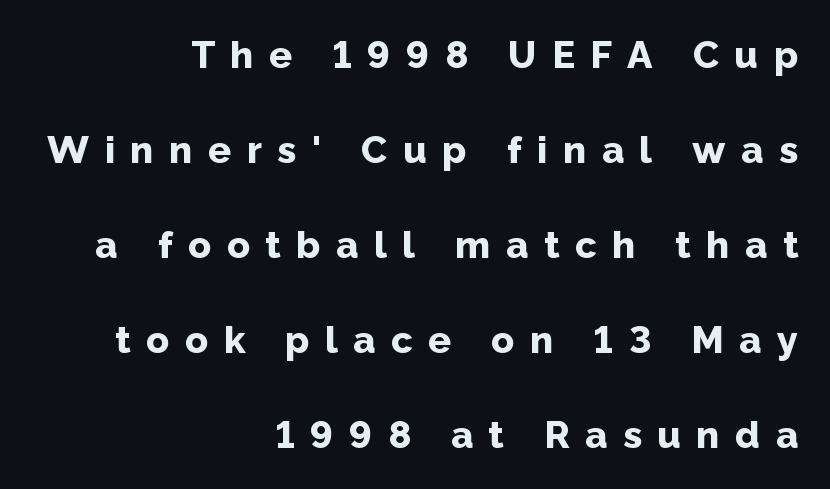
The image shows 38 px bold sans-serif type, upright; set right-aligned, loose line spacing (2.5x), unusually wide letter spacing (+0.41 em), not underlined; low stroke contrast and a medium x-height.
